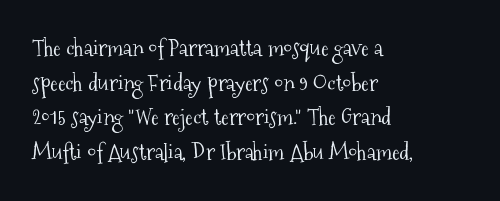
Vertical strokes here are truly vertical. Is the block centered? No — it sits flush against the left margin. Standard letterfit; no display-style spreading of the glyphs. This is not heavy type; no bold has been used.
